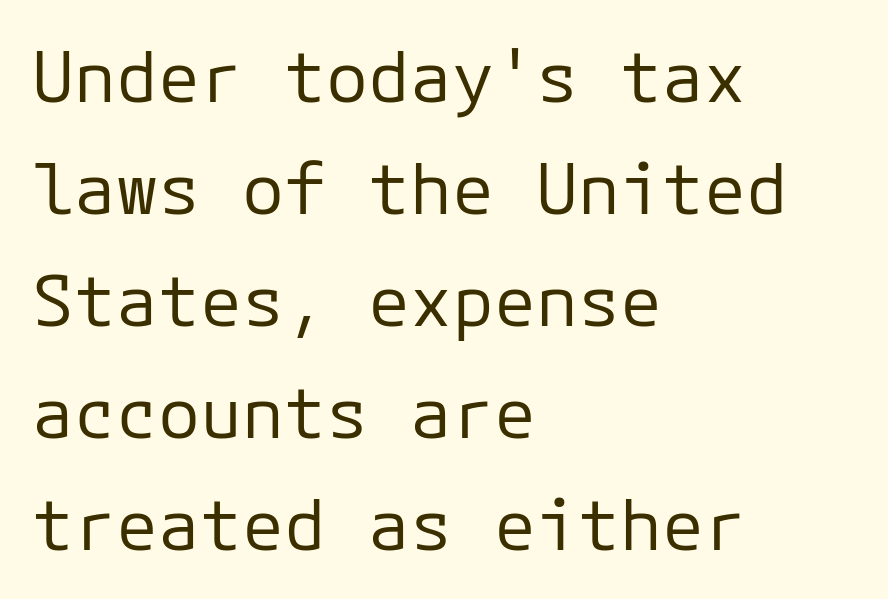
Q: Is the text bold? A: No.
Q: Is the text italic (slanted)? A: No, it is upright.
Q: Is the typeface a serif or a sans-serif typeface? A: Sans-serif.
Q: Is the text underlined? A: No.
Q: How is the paragraph aligned? A: Left-aligned.
Q: Is the spacing between letters normal or unusually wide? A: Normal.
Q: Is the spacing between lines tight, normal or loose? A: Normal.
Q: Width (condensed, normal, or wide)? A: Normal.
Q: Stroke contrast? A: Low.
Q: x-height? A: Medium.
Q: Monospaced? A: Yes.
